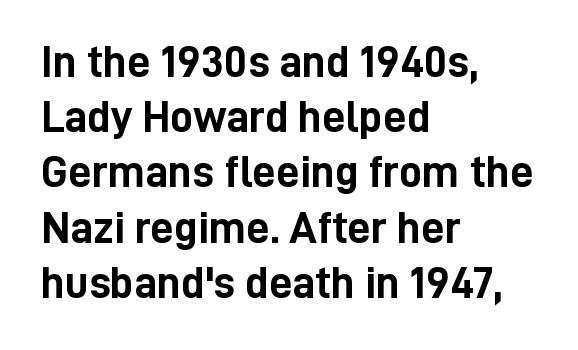
Q: Is the text bold? A: Yes.
Q: Is the text italic (slanted)? A: No, it is upright.
Q: Is the typeface a serif or a sans-serif typeface? A: Sans-serif.
Q: Is the text underlined? A: No.
Q: How is the paragraph aligned? A: Left-aligned.
Q: Is the spacing between letters normal or unusually wide? A: Normal.
Q: Width (condensed, normal, or wide)? A: Condensed.
Q: Stroke contrast? A: Low.
Q: x-height? A: Medium.
Q: Monospaced? A: No.
